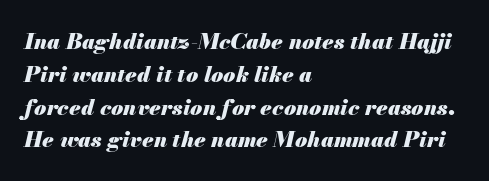
Compared with an ordinary text face, these strokes are far heavier — a full bold. Observe the ordinary spacing: letters are neighbours, not strangers. The zone under the glyphs is completely vacant. These lines are set flush left with a ragged right edge. Compared with ordinary roman type, these characters are visibly tilted. The vertical gap from one line to the next is medium.
